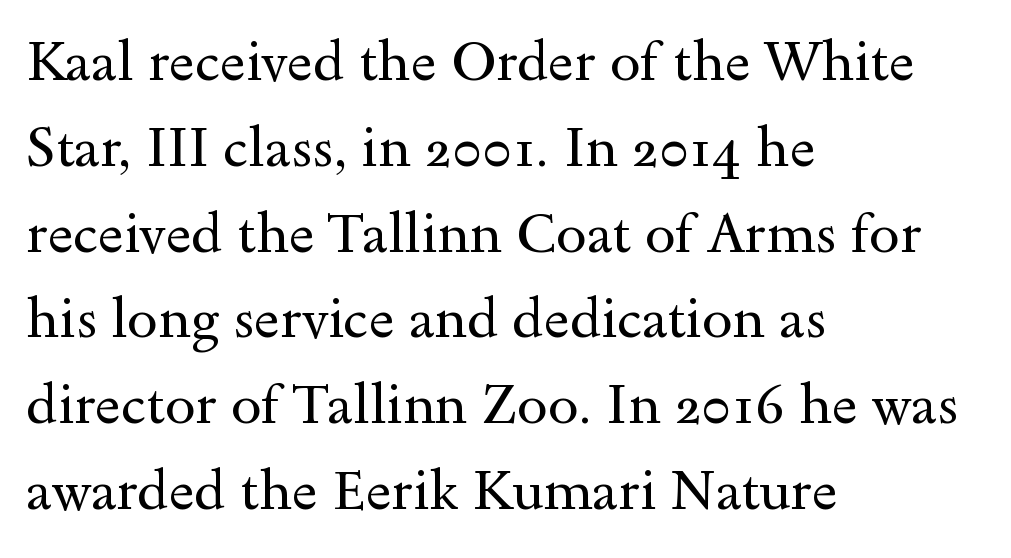
The image shows 55 px regular-weight, wide serif type, upright; set left-aligned, normal line spacing (1.56x), normal letter spacing, not underlined; a small x-height.
